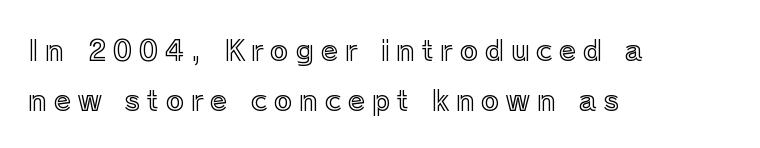
{"italic": "no", "width": "normal", "x_height": "medium", "monospaced": "no", "underline": "no", "align": "left", "line_spacing_ratio": 1.78, "letter_spacing": "wide", "letter_spacing_em": 0.24, "glyph_px": 28}
